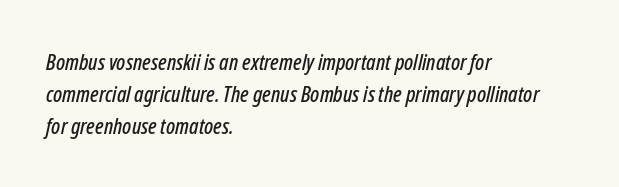
The image shows 22 px text type, italic (leaning right); set left-aligned, normal line spacing (1.45x), normal letter spacing, not underlined.
